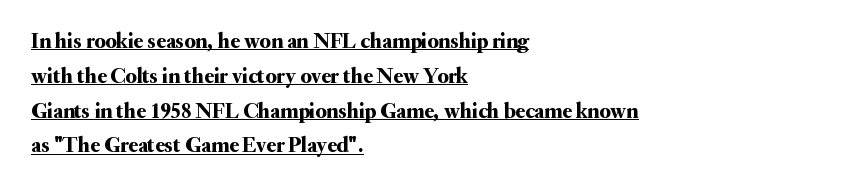
Q: Is the text italic (slanted)? A: No, it is upright.
Q: Is the text underlined? A: Yes.
Q: How is the paragraph aligned? A: Left-aligned.
Q: Is the spacing between letters normal or unusually wide? A: Normal.
Q: Is the spacing between lines tight, normal or loose? A: Normal.
